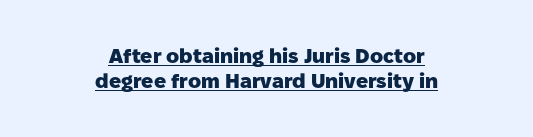
The rendered words wear a rule along their underside. Notice how thick the strokes are: this is what a full bold looks like. Unlike italic type, these characters show no tilt at all. Does the copy run flush right? No — it is centered line by line. The rendering keeps characters at their native spacing.
